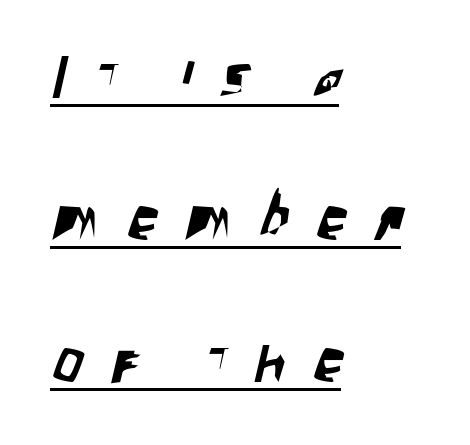
If you drew a ruler down the left edge, every line would touch it. The face used here is proportionally spaced, like ordinary book or web type. Underlined type. The leading is generous, giving the passage an open texture.
